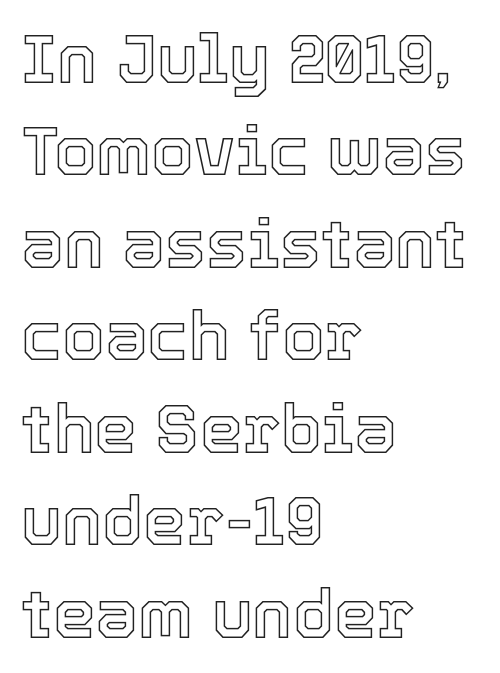
{"italic": "no", "width": "normal", "x_height": "medium", "monospaced": "no", "underline": "no", "align": "left", "line_spacing": "normal", "line_spacing_ratio": 1.36, "letter_spacing": "normal", "letter_spacing_em": 0.0, "glyph_px": 68}
